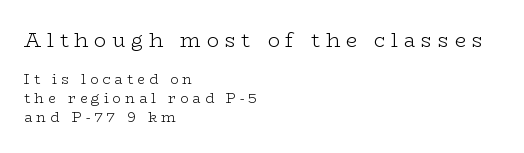
{"italic": "no", "bold": "no", "underline": "no", "align": "left", "line_spacing": "normal", "line_spacing_ratio": 1.38, "letter_spacing": "wide", "letter_spacing_em": 0.29, "larger_block": "first", "size_ratio": 1.43, "glyph_px": 20}
